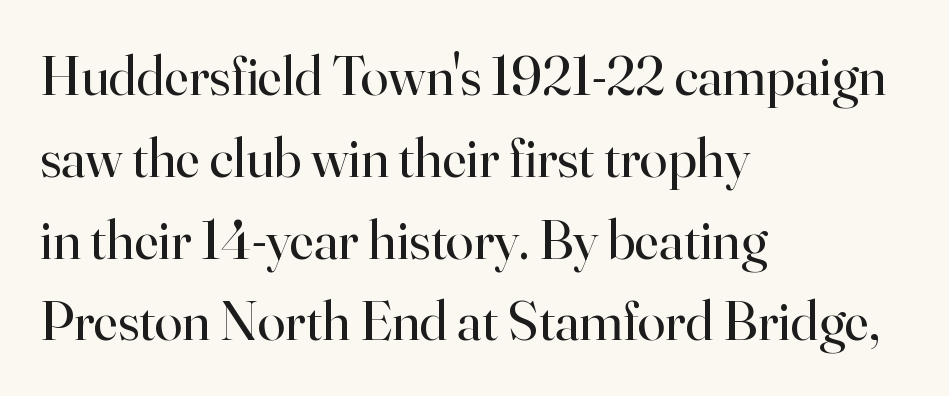
Spacing between characters is what you'd get straight out of the box. The face used here is proportionally spaced, like ordinary book or web type. The gap between lines stays unmarked. Every character sits straight up, as roman type does.
